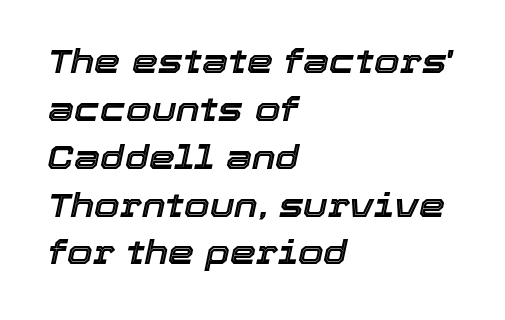
{"italic": "yes", "lean": "right", "slant_degrees": 12, "width": "normal", "x_height": "medium", "monospaced": "no", "underline": "no", "align": "left", "line_spacing": "normal", "line_spacing_ratio": 1.45, "letter_spacing": "normal", "letter_spacing_em": 0.0, "glyph_px": 33}
